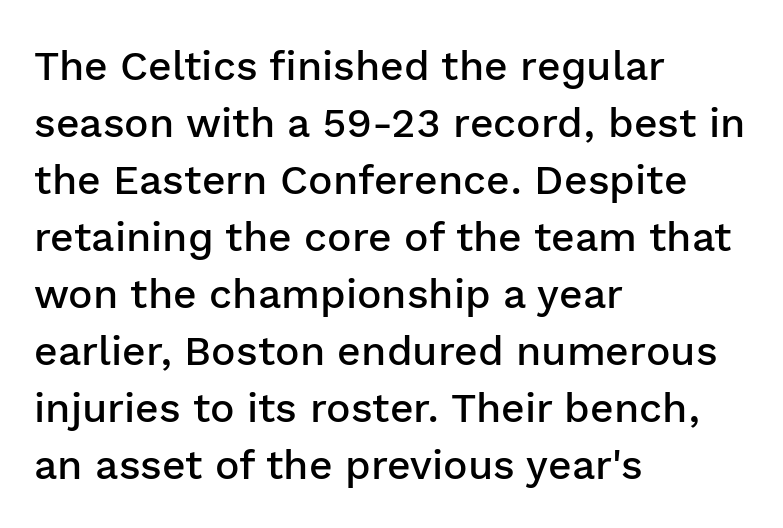
The space directly below the letters is spotless. Words appear dense and cohesive because spacing is normal. Set as a demibold, roughly 600 on the weight scale. Does the type have serifs? No, each stem ends abruptly. Vertical spacing — default. It's the straight-up-and-down kind of type.
